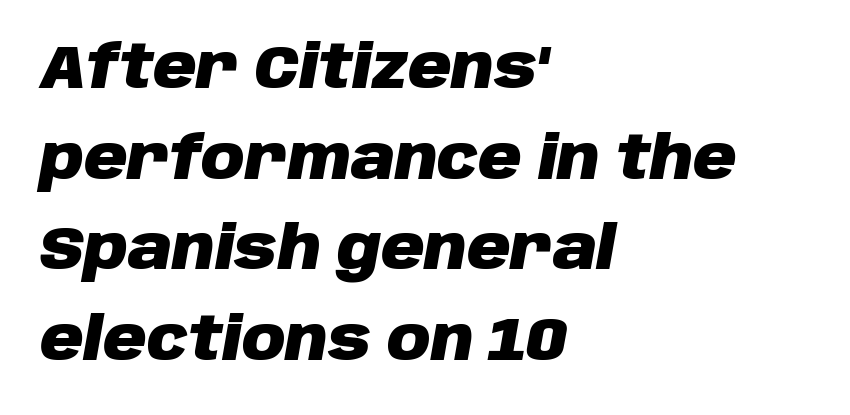
Q: Is the text bold? A: Yes.
Q: Is the text italic (slanted)? A: Yes, it leans right by about 10 degrees.
Q: Is the text underlined? A: No.
Q: How is the paragraph aligned? A: Left-aligned.
Q: Is the spacing between letters normal or unusually wide? A: Normal.
Q: Is the spacing between lines tight, normal or loose? A: Normal.
Q: Width (condensed, normal, or wide)? A: Normal.
Q: Stroke contrast? A: Low.
Q: x-height? A: Large.
Q: Monospaced? A: No.
